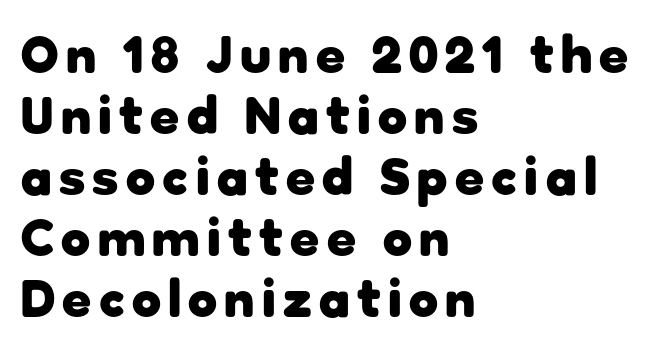
The passage shown is not underscored anywhere. One-word summary of the alignment: left. Do the characters align in a grid? No, the font is proportional. The passage shown is typeset with a sans-serif family.
